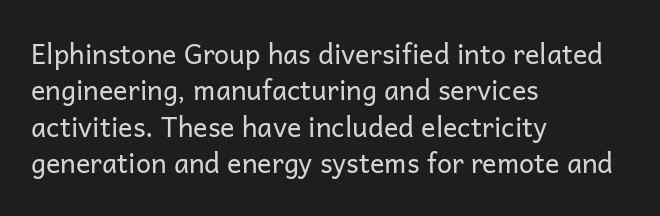
Q: Is the text bold? A: No.
Q: Is the text italic (slanted)? A: No, it is upright.
Q: Is the text underlined? A: No.
Q: How is the paragraph aligned? A: Left-aligned.
Q: Is the spacing between letters normal or unusually wide? A: Normal.
Q: Is the spacing between lines tight, normal or loose? A: Normal.
